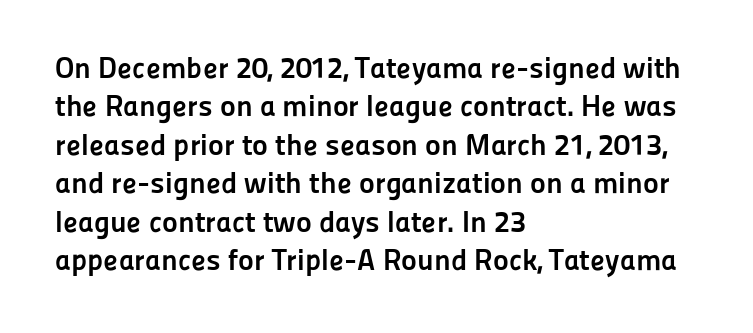
The glyphs have the mass of a bold cut. You can tell it's not italic because the verticals are truly vertical. These lines are composed in type without serifs. You could call the tracking neutral — neither tight nor loose.
